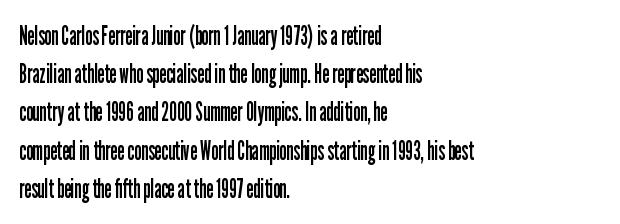
{"italic": "no", "bold": "no", "underline": "no", "align": "left", "line_spacing": "normal", "line_spacing_ratio": 1.47, "letter_spacing": "normal", "letter_spacing_em": 0.0, "glyph_px": 26}
